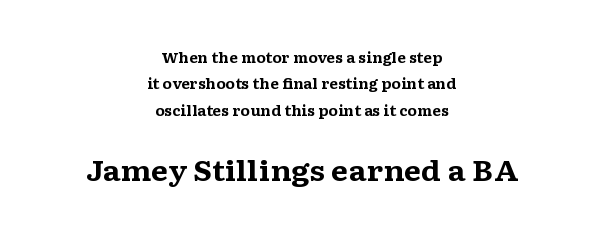
The font's upright variant was chosen for this text. The foot of each line stays bare and open. Character widths vary here, with narrow letters taking less room than wide ones. Scale increases going downward across the two blocks. Typeset on center — no edge is straight.
